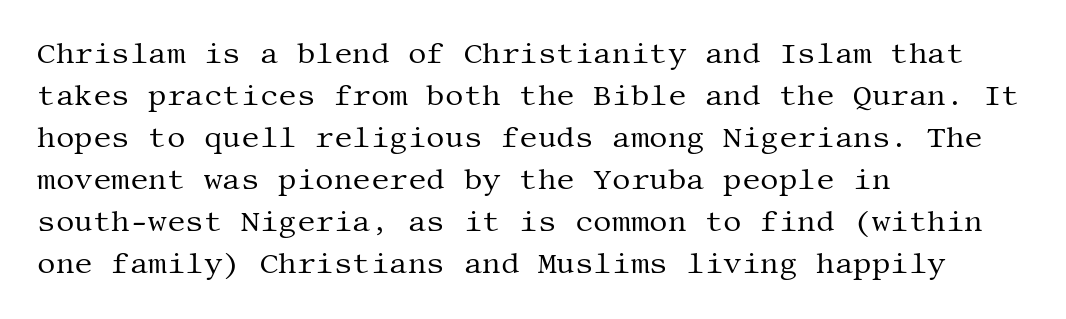
The image shows 29 px regular-weight serif type, upright; set left-aligned, normal line spacing (1.45x), normal letter spacing, not underlined; medium stroke contrast and a large x-height.
